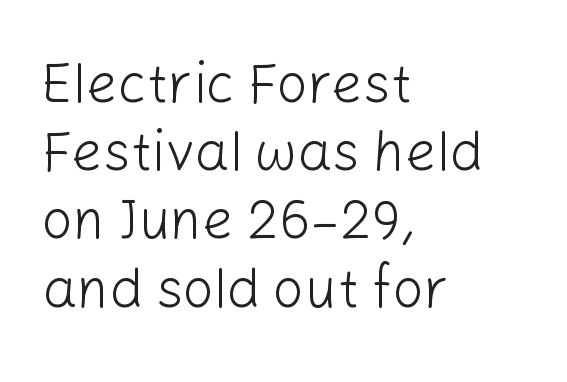
The image shows 55 px light sans-serif type, upright; set left-aligned, line spacing 1.24x, normal letter spacing, not underlined; low stroke contrast and a medium x-height.
